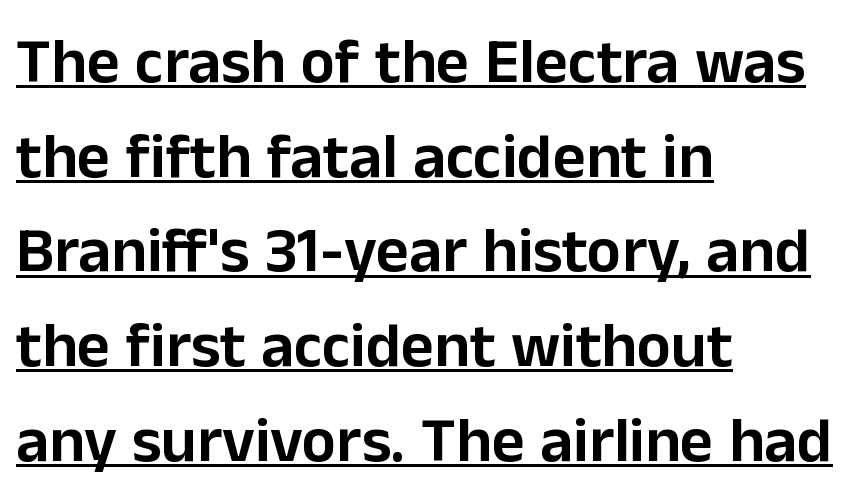
Visually the block forms a straight wall on the left and a jagged coastline on the right. The letters sit at their default tracking, neither squeezed nor spread. Notice how the stems are strictly vertical — no italics here. Summary of vertical rhythm: regular, with standard interline spacing.
